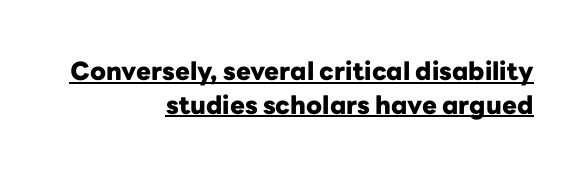
Somebody hit Ctrl+U on this one — the words are underlined. All the whitespace from short lines collects on the left. This rendering leaves character spacing at its baseline value. Summary of weight: heavy, a full bold.
